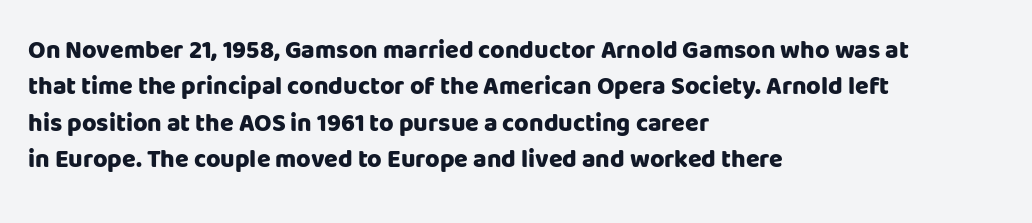
Q: Is the text bold? A: Yes.
Q: Is the text italic (slanted)? A: No, it is upright.
Q: Is the text underlined? A: No.
Q: How is the paragraph aligned? A: Left-aligned.
Q: Is the spacing between letters normal or unusually wide? A: Normal.
Q: Is the spacing between lines tight, normal or loose? A: Normal.
